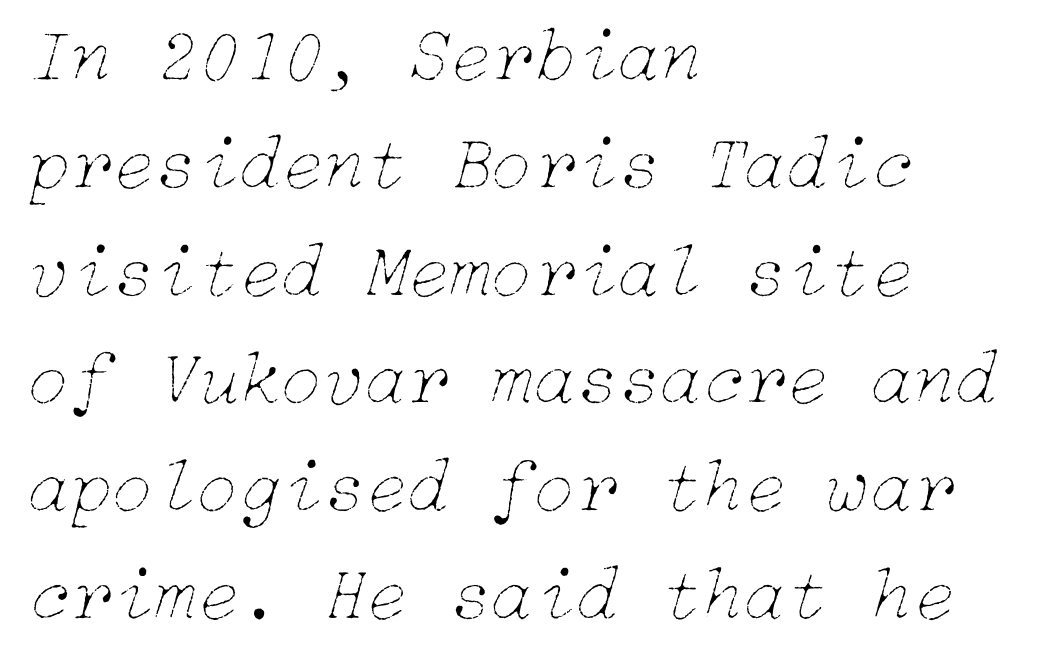
{"italic": "yes", "lean": "right", "slant_degrees": 15, "bold": "no", "weight": "thin", "width": "normal", "stroke_contrast": "low", "x_height": "medium", "underline": "no", "align": "left", "line_spacing": "normal", "line_spacing_ratio": 1.4, "letter_spacing": "normal", "letter_spacing_em": 0.0, "glyph_px": 77}
